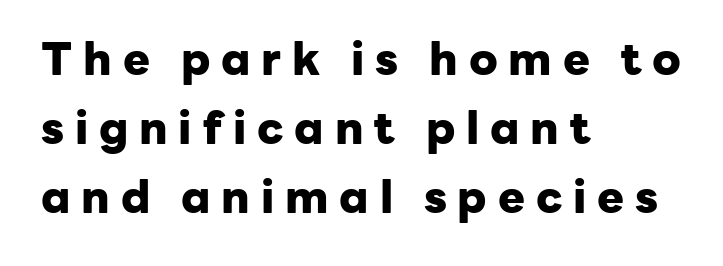
The image shows 45 px heavy sans-serif type, upright; set left-aligned, normal line spacing (1.53x), unusually wide letter spacing (+0.24 em), not underlined; low stroke contrast and a medium x-height.
